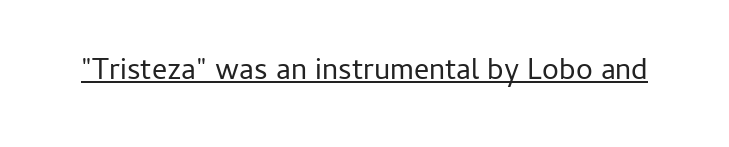
{"serif": "no", "italic": "no", "bold": "no", "weight": "regular", "width": "normal", "stroke_contrast": "low", "x_height": "medium", "monospaced": "no", "underline": "yes", "letter_spacing": "normal", "letter_spacing_em": 0.0, "glyph_px": 30}
